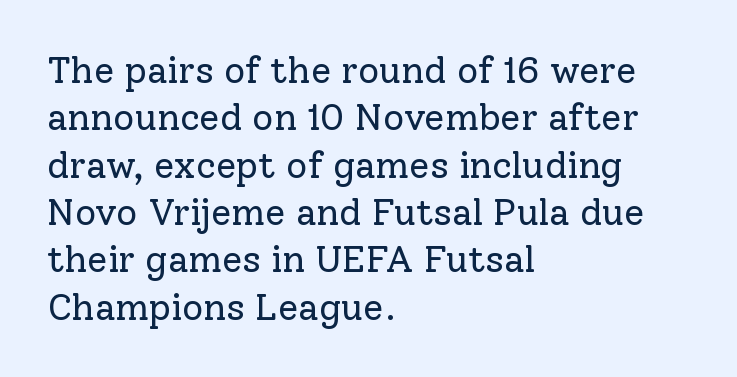
Q: Is the text bold? A: No.
Q: Is the text italic (slanted)? A: No, it is upright.
Q: Is the typeface a serif or a sans-serif typeface? A: Serif.
Q: Is the text underlined? A: No.
Q: How is the paragraph aligned? A: Left-aligned.
Q: Is the spacing between letters normal or unusually wide? A: Normal.
Q: Is the spacing between lines tight, normal or loose? A: Normal.
Q: Width (condensed, normal, or wide)? A: Normal.
Q: Stroke contrast? A: Low.
Q: x-height? A: Medium.
Q: Monospaced? A: No.
